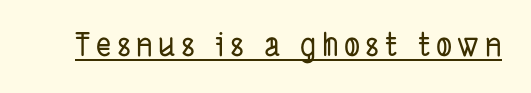
{"serif": "no", "width": "condensed", "stroke_contrast": "low", "x_height": "medium", "monospaced": "no", "underline": "yes", "glyph_px": 32}
